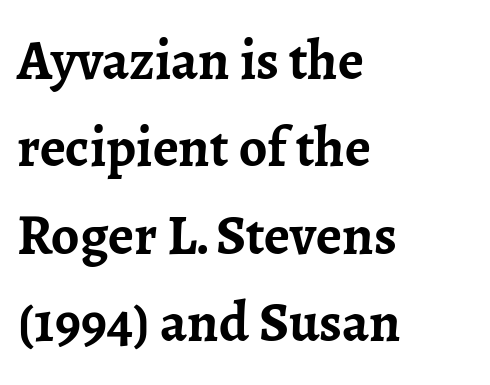
When letters stand straight like this, we call the style roman or upright. On the weight axis this lands at bold, roughly 700. Serifs: yes, visible at the terminals of the letterforms. Evenly set lines give the paragraph a standard silhouette.
